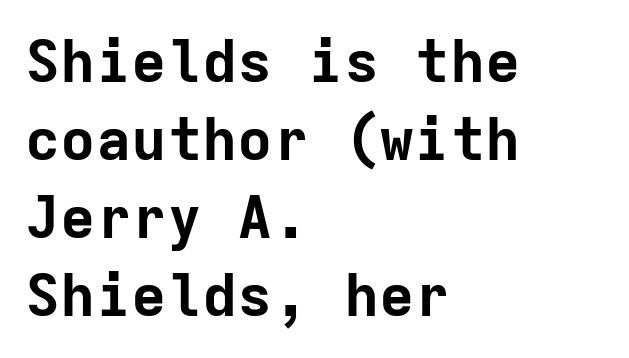
Q: Is the text bold? A: Yes.
Q: Is the text italic (slanted)? A: No, it is upright.
Q: Is the typeface a serif or a sans-serif typeface? A: Sans-serif.
Q: Is the text underlined? A: No.
Q: How is the paragraph aligned? A: Left-aligned.
Q: Is the spacing between letters normal or unusually wide? A: Normal.
Q: Is the spacing between lines tight, normal or loose? A: Normal.
Q: Width (condensed, normal, or wide)? A: Normal.
Q: Stroke contrast? A: Low.
Q: x-height? A: Medium.
Q: Monospaced? A: Yes.
